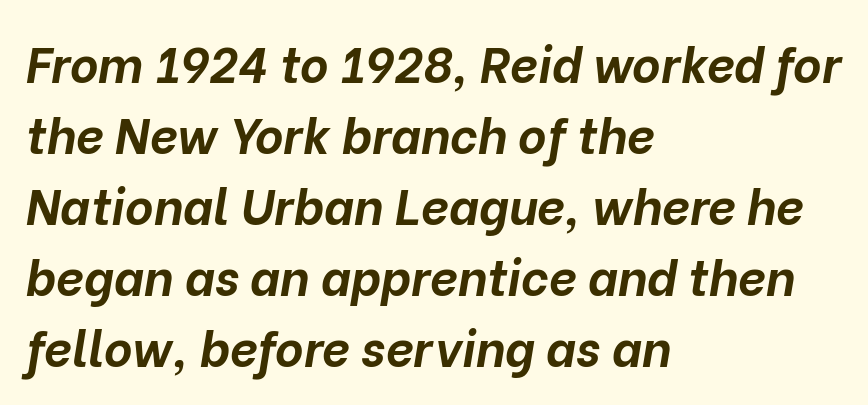
{"italic": "yes", "lean": "right", "slant_degrees": 10, "bold": "yes", "weight": "bold", "width": "normal", "stroke_contrast": "low", "x_height": "medium", "monospaced": "no", "underline": "no", "align": "left", "line_spacing": "normal", "line_spacing_ratio": 1.45, "letter_spacing": "normal", "letter_spacing_em": 0.0, "glyph_px": 49}
